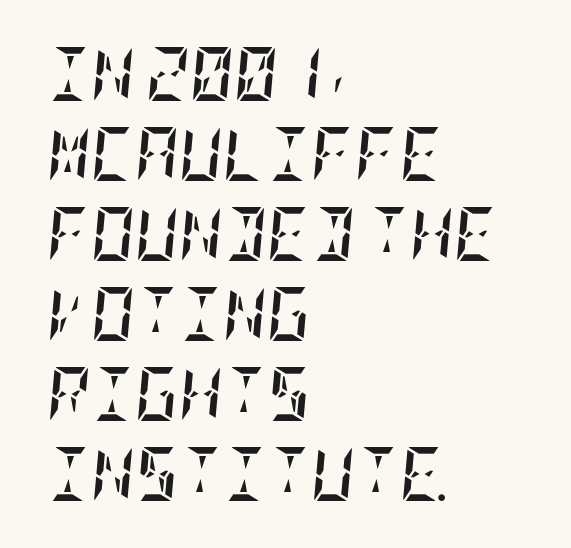
Each row of text sits above clean, open space. Spacing between characters is what you'd get straight out of the box. The typesetter chose a ragged-right arrangement here. Baseline-to-baseline distance is the conventional proportion of letter height. The letters are slanted; this is an italic face. On the weight axis this lands at bold, roughly 700.
